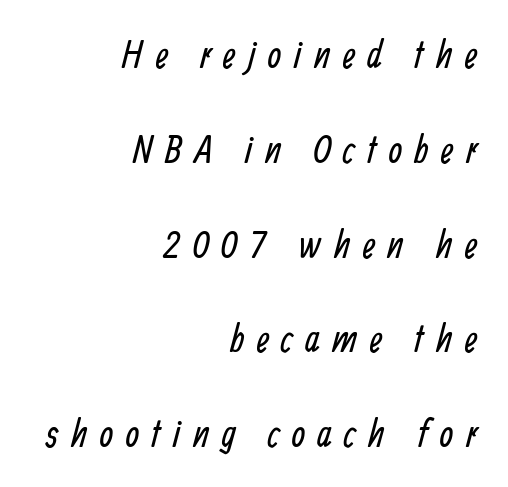
{"serif": "no", "bold": "no", "weight": "regular", "width": "condensed", "stroke_contrast": "low", "x_height": "medium", "monospaced": "no", "underline": "no", "align": "right", "line_spacing": "loose", "line_spacing_ratio": 2.43, "letter_spacing": "wide", "letter_spacing_em": 0.32, "glyph_px": 39}
